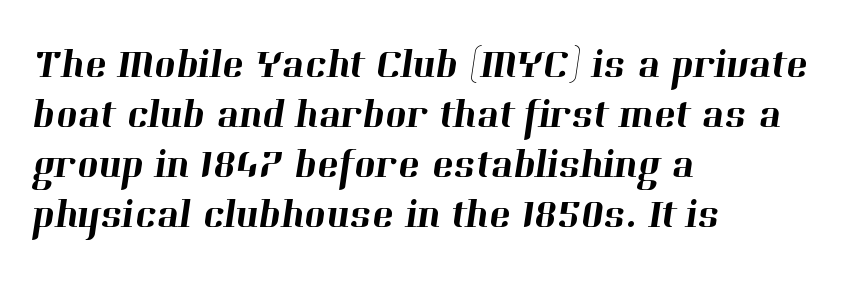
The image shows 41 px serif type; set left-aligned, line spacing 1.22x, normal letter spacing, not underlined; high stroke contrast and a medium x-height.
